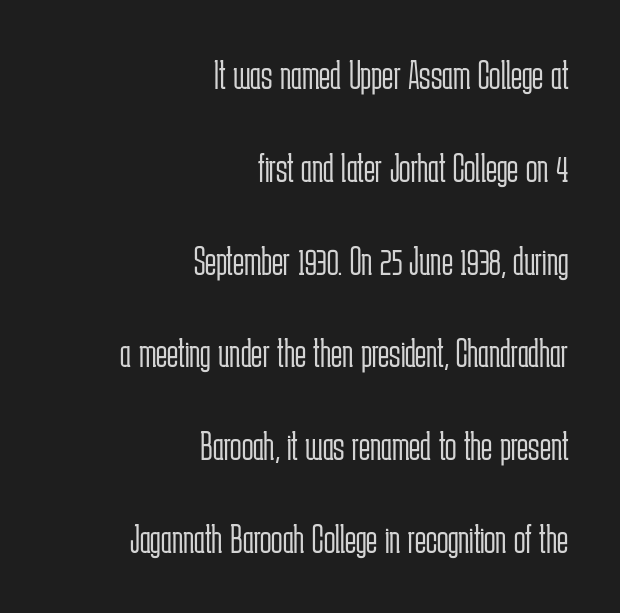
The compositor pushed each line to the right boundary. Observe the absence of serifs on each vertical stroke in this sample. Posture: upright roman. Vertically, the passage feels expansive, rows floating well apart.
